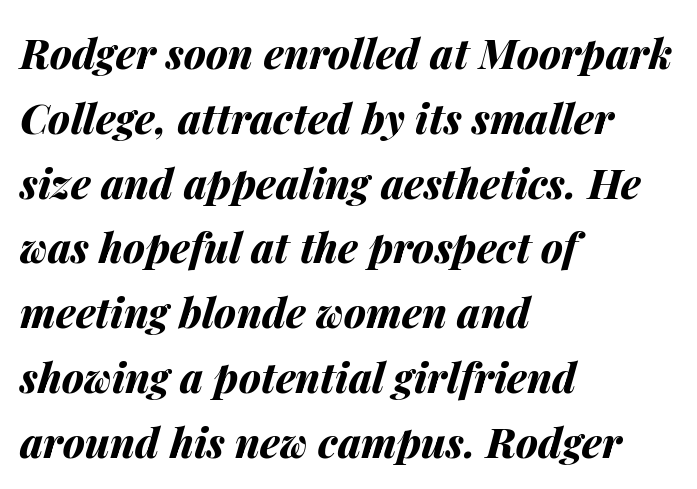
Q: Is the text bold? A: Yes.
Q: Is the text italic (slanted)? A: Yes, it leans right by about 14 degrees.
Q: Is the text underlined? A: No.
Q: How is the paragraph aligned? A: Left-aligned.
Q: Is the spacing between letters normal or unusually wide? A: Normal.
Q: Is the spacing between lines tight, normal or loose? A: Normal.
Q: Width (condensed, normal, or wide)? A: Normal.
Q: Stroke contrast? A: Medium.
Q: x-height? A: Medium.
Q: Monospaced? A: No.
